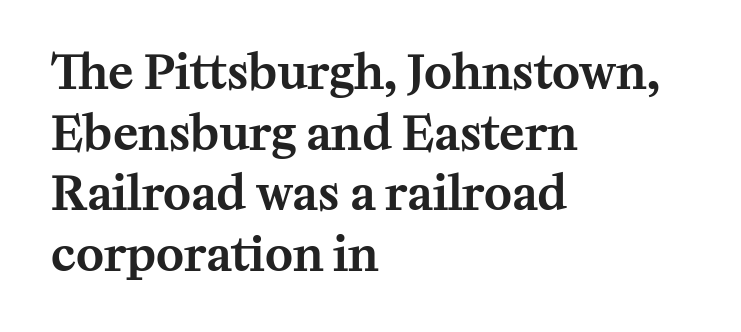
{"serif": "yes", "italic": "no", "width": "normal", "stroke_contrast": "medium", "x_height": "medium", "monospaced": "no", "underline": "no", "align": "left", "line_spacing": "normal", "line_spacing_ratio": 1.29, "letter_spacing": "normal", "letter_spacing_em": 0.0, "glyph_px": 47}
